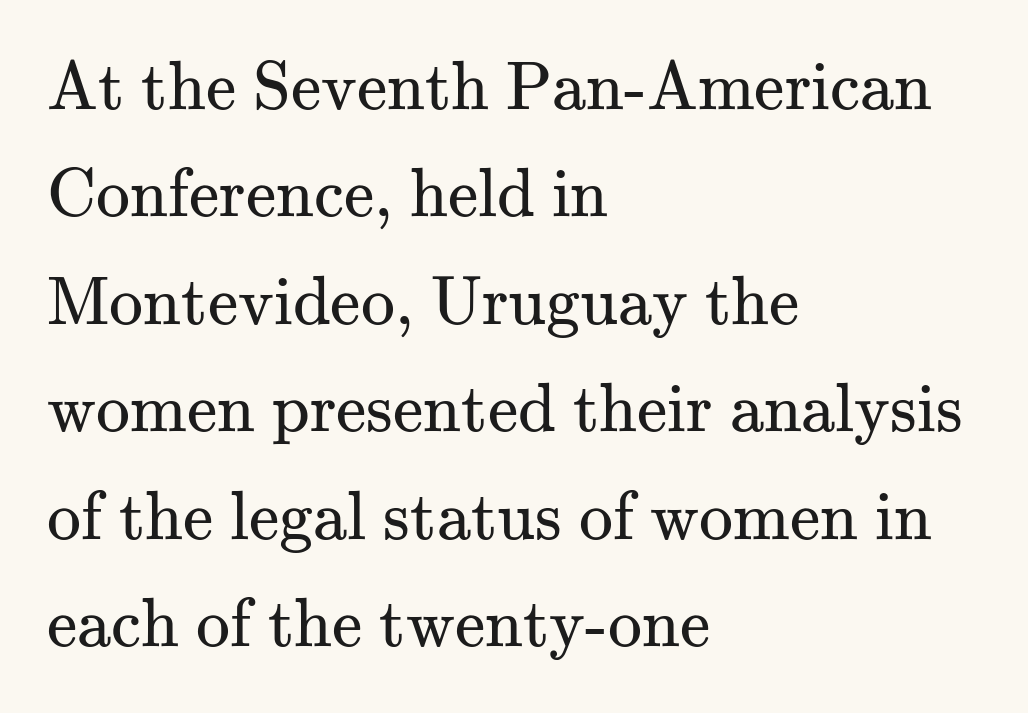
Q: Is the text bold? A: No.
Q: Is the text italic (slanted)? A: No, it is upright.
Q: Is the typeface a serif or a sans-serif typeface? A: Serif.
Q: Is the text underlined? A: No.
Q: How is the paragraph aligned? A: Left-aligned.
Q: Is the spacing between letters normal or unusually wide? A: Normal.
Q: Is the spacing between lines tight, normal or loose? A: Normal.
Q: Width (condensed, normal, or wide)? A: Normal.
Q: Stroke contrast? A: Medium.
Q: x-height? A: Small.
Q: Monospaced? A: No.
